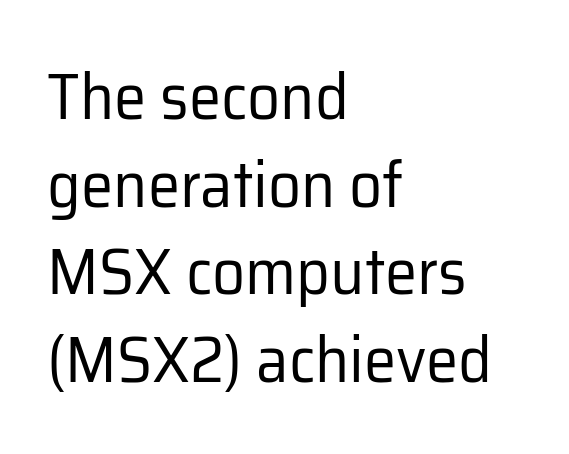
Q: Is the text bold? A: No.
Q: Is the text italic (slanted)? A: No, it is upright.
Q: Is the typeface a serif or a sans-serif typeface? A: Sans-serif.
Q: Is the text underlined? A: No.
Q: How is the paragraph aligned? A: Left-aligned.
Q: Is the spacing between letters normal or unusually wide? A: Normal.
Q: Is the spacing between lines tight, normal or loose? A: Normal.
Q: Width (condensed, normal, or wide)? A: Normal.
Q: Stroke contrast? A: Low.
Q: x-height? A: Medium.
Q: Monospaced? A: No.
